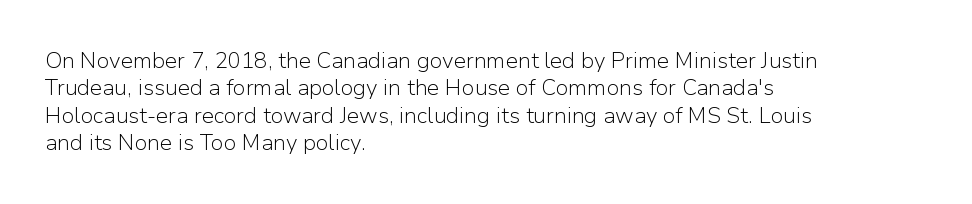
Q: Is the text bold? A: No.
Q: Is the text italic (slanted)? A: No, it is upright.
Q: Is the text underlined? A: No.
Q: How is the paragraph aligned? A: Left-aligned.
Q: Is the spacing between letters normal or unusually wide? A: Normal.
Q: Is the spacing between lines tight, normal or loose? A: Normal.
